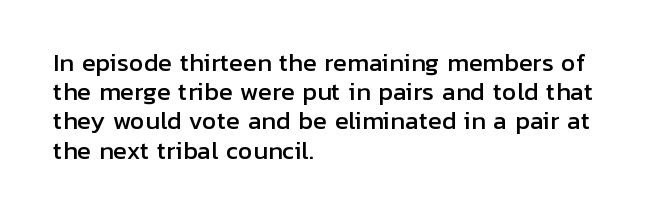
Interline gaps are of average width in this sample. Short note: letters normally spaced. Posture: vertical. The strip under each line holds only bare page. Which margin do the lines hug? The left one — the right edge is uneven.
